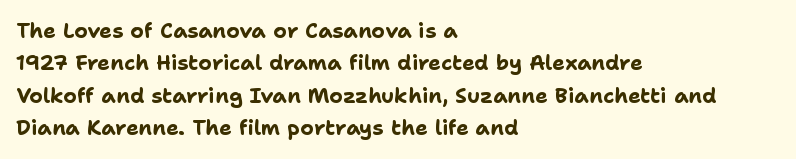
Unlike italic type, these characters show no tilt at all. Line starts are locked; line ends wander. Characters follow at the spacing the type designer built in. On the weight axis this lands at bold, roughly 700. The passage shown is not underscored anywhere.
